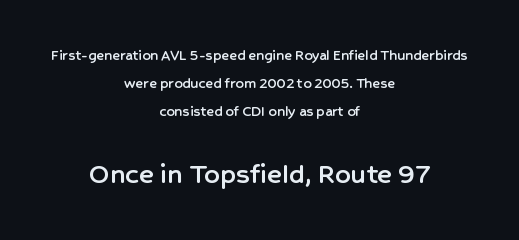
Q: Is the text italic (slanted)? A: No, it is upright.
Q: Is the typeface a serif or a sans-serif typeface? A: Sans-serif.
Q: Is the text underlined? A: No.
Q: How is the paragraph aligned? A: Centered.
Q: Is the spacing between letters normal or unusually wide? A: Normal.
Q: Which block of text is set in a larger size, the first (top) or the second (bottom)? A: The second (bottom) one.
Q: Width (condensed, normal, or wide)? A: Normal.
Q: Stroke contrast? A: Low.
Q: x-height? A: Medium.
Q: Monospaced? A: No.
